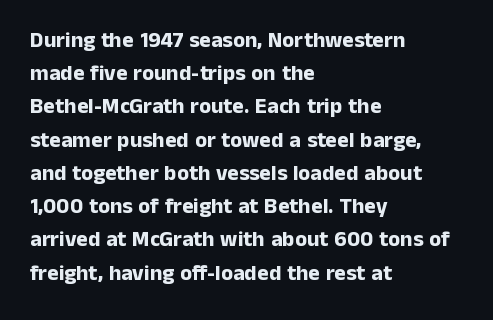
Q: Is the text bold? A: Yes.
Q: Is the text italic (slanted)? A: No, it is upright.
Q: Is the text underlined? A: No.
Q: How is the paragraph aligned? A: Left-aligned.
Q: Is the spacing between letters normal or unusually wide? A: Normal.
Q: Is the spacing between lines tight, normal or loose? A: Normal.
